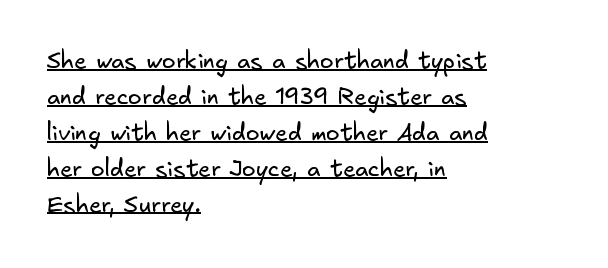
The image shows 23 px text type; set left-aligned, normal line spacing (1.56x), normal letter spacing, underlined.
